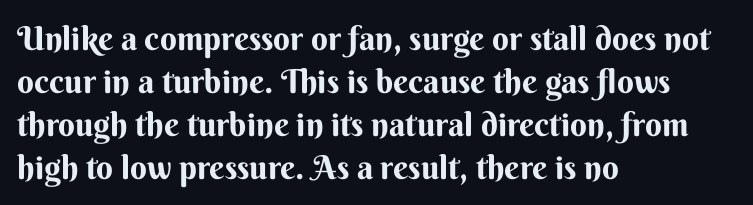
Rule under the text: the space is simply empty. Line beginnings align vertically; line endings do not. Ascenders rise straight up at ninety degrees. I'd call this a sans setting — the letters go barefoot. Glyph-to-glyph distance matches everyday printed text.
